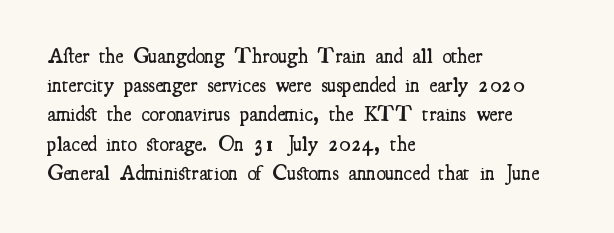
{"italic": "no", "bold": "semi", "underline": "no", "align": "left", "line_spacing": "normal", "line_spacing_ratio": 1.39, "letter_spacing": "normal", "letter_spacing_em": 0.0, "glyph_px": 21}
